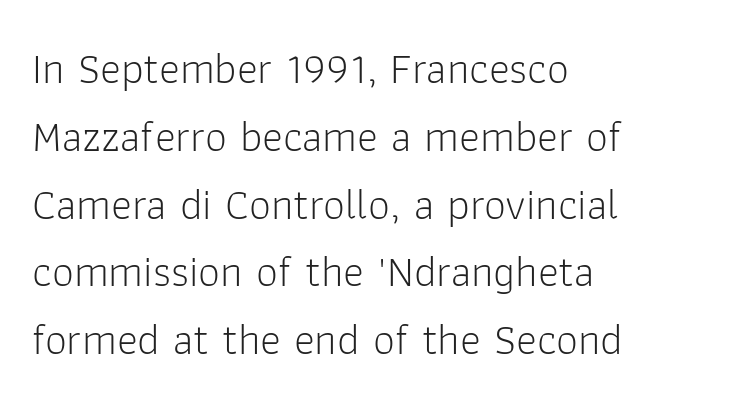
Q: Is the text bold? A: No.
Q: Is the text italic (slanted)? A: No, it is upright.
Q: Is the typeface a serif or a sans-serif typeface? A: Sans-serif.
Q: Is the text underlined? A: No.
Q: How is the paragraph aligned? A: Left-aligned.
Q: Is the spacing between letters normal or unusually wide? A: Normal.
Q: Is the spacing between lines tight, normal or loose? A: Normal.
Q: Width (condensed, normal, or wide)? A: Normal.
Q: Stroke contrast? A: Low.
Q: x-height? A: Medium.
Q: Monospaced? A: No.
